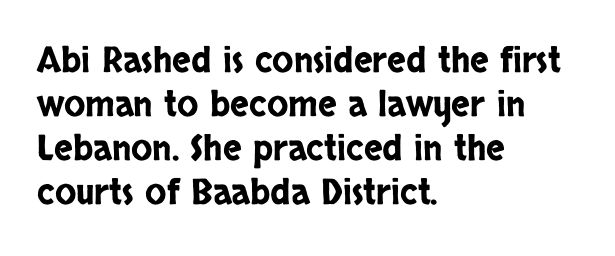
{"serif": "no", "italic": "no", "width": "condensed", "stroke_contrast": "low", "x_height": "large", "monospaced": "no", "underline": "no", "align": "left", "line_spacing": "normal", "line_spacing_ratio": 1.26, "letter_spacing": "normal", "letter_spacing_em": 0.0, "glyph_px": 35}
